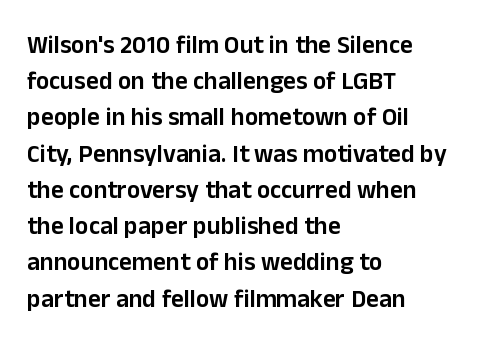
Q: Is the text bold? A: Semi-bold.
Q: Is the text italic (slanted)? A: No, it is upright.
Q: Is the text underlined? A: No.
Q: How is the paragraph aligned? A: Left-aligned.
Q: Is the spacing between letters normal or unusually wide? A: Normal.
Q: Is the spacing between lines tight, normal or loose? A: Normal.
